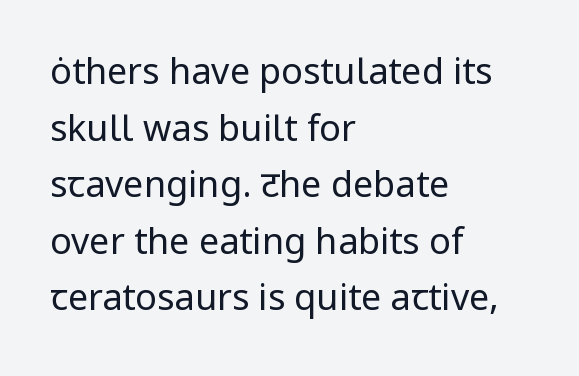
The image shows 36 px regular-weight sans-serif type, upright; set left-aligned, normal line spacing (1.57x), normal letter spacing, not underlined; low stroke contrast and a medium x-height.
